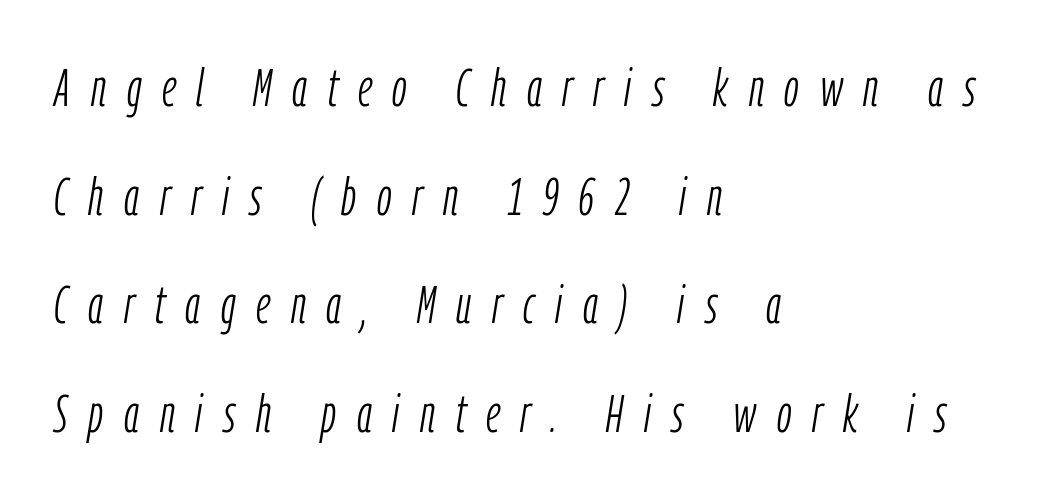
Ink coverage per letter is moderate at most. Glyph-to-glyph distance is far greater than everyday printed text. Style check: oblique. Interline gaps are noticeably wide in this sample.
